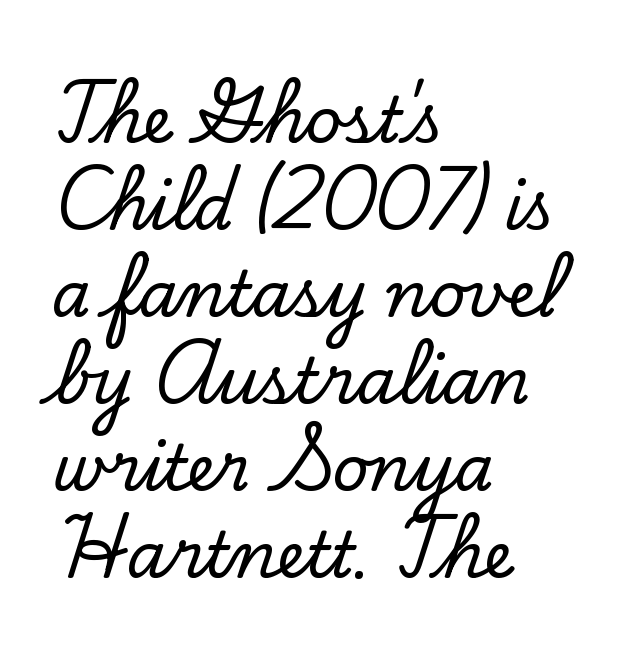
Q: Is the text italic (slanted)? A: Yes.
Q: Is the typeface a serif or a sans-serif typeface? A: Serif.
Q: Is the text underlined? A: No.
Q: How is the paragraph aligned? A: Left-aligned.
Q: Is the spacing between letters normal or unusually wide? A: Normal.
Q: Is the spacing between lines tight, normal or loose? A: Normal.
Q: Width (condensed, normal, or wide)? A: Normal.
Q: Stroke contrast? A: Low.
Q: x-height? A: Small.
Q: Monospaced? A: No.
